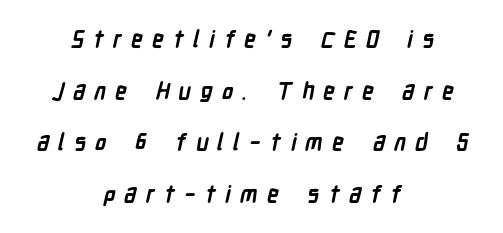
Q: Is the text bold? A: Yes.
Q: Is the text underlined? A: No.
Q: How is the paragraph aligned? A: Centered.
Q: Is the spacing between letters normal or unusually wide? A: Unusually wide.
Q: Is the spacing between lines tight, normal or loose? A: Loose.
